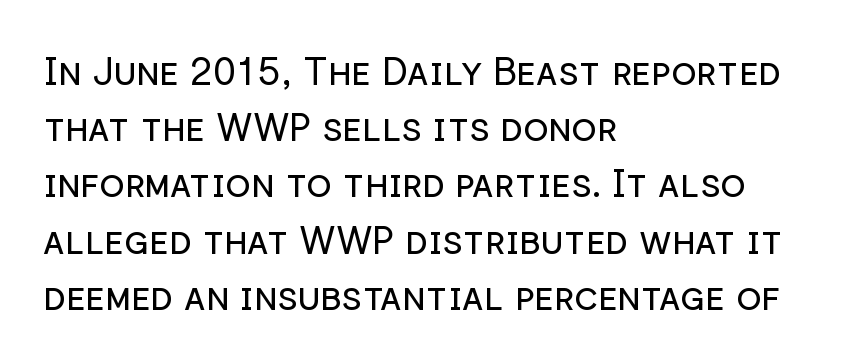
{"serif": "no", "italic": "no", "bold": "no", "weight": "regular", "width": "normal", "stroke_contrast": "low", "x_height": "medium", "monospaced": "no", "underline": "no", "align": "left", "line_spacing": "normal", "line_spacing_ratio": 1.48, "letter_spacing": "normal", "letter_spacing_em": 0.0, "glyph_px": 38}
